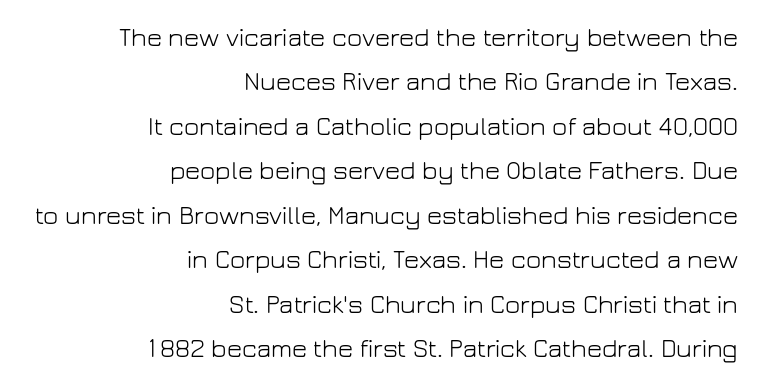
{"italic": "no", "bold": "no", "underline": "no", "align": "right", "line_spacing_ratio": 1.71, "letter_spacing": "normal", "letter_spacing_em": 0.0, "glyph_px": 26}
